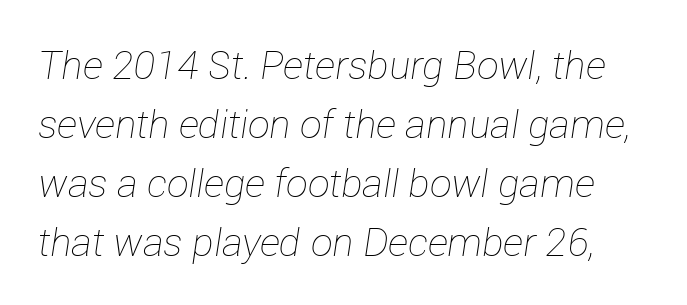
{"italic": "yes", "lean": "right", "slant_degrees": 12, "bold": "no", "weight": "thin", "width": "normal", "stroke_contrast": "low", "x_height": "medium", "monospaced": "no", "underline": "no", "line_spacing": "normal", "line_spacing_ratio": 1.51, "letter_spacing": "normal", "letter_spacing_em": 0.0, "glyph_px": 39}
